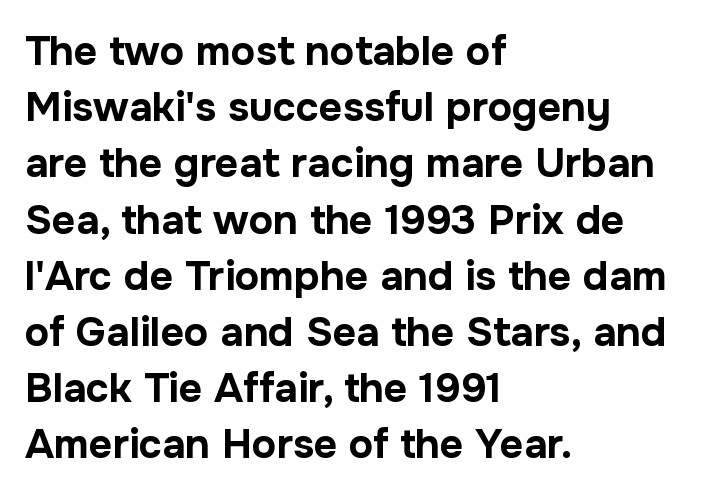
Q: Is the text bold? A: Yes.
Q: Is the text italic (slanted)? A: No, it is upright.
Q: Is the typeface a serif or a sans-serif typeface? A: Sans-serif.
Q: Is the text underlined? A: No.
Q: How is the paragraph aligned? A: Left-aligned.
Q: Is the spacing between letters normal or unusually wide? A: Normal.
Q: Is the spacing between lines tight, normal or loose? A: Normal.
Q: Width (condensed, normal, or wide)? A: Normal.
Q: Stroke contrast? A: Low.
Q: x-height? A: Medium.
Q: Monospaced? A: No.
